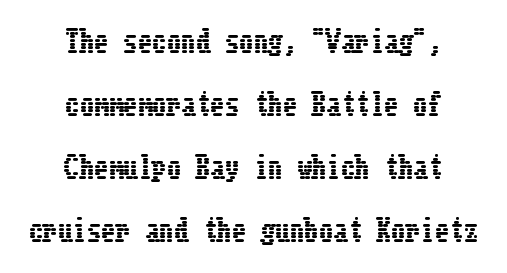
Q: Is the text italic (slanted)? A: No, it is upright.
Q: Is the text underlined? A: No.
Q: How is the paragraph aligned? A: Centered.
Q: Is the spacing between letters normal or unusually wide? A: Normal.
Q: Is the spacing between lines tight, normal or loose? A: Loose.
Q: Width (condensed, normal, or wide)? A: Condensed.
Q: Stroke contrast? A: Low.
Q: x-height? A: Medium.
